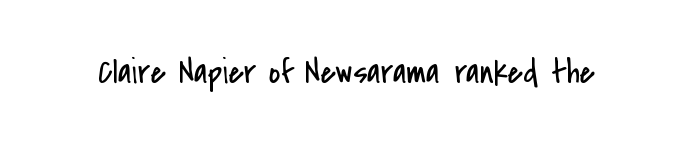
Q: Is the text bold? A: No.
Q: Is the text italic (slanted)? A: No, it is upright.
Q: Is the typeface a serif or a sans-serif typeface? A: Sans-serif.
Q: Is the text underlined? A: No.
Q: Is the spacing between letters normal or unusually wide? A: Normal.
Q: Width (condensed, normal, or wide)? A: Condensed.
Q: Stroke contrast? A: Low.
Q: x-height? A: Small.
Q: Monospaced? A: No.
